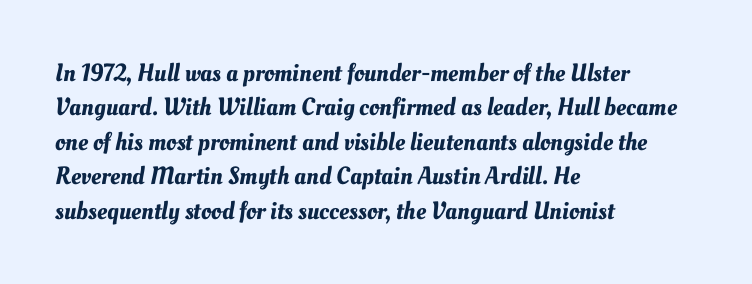
The image shows 25 px text type; set left-aligned, normal line spacing (1.38x), normal letter spacing, not underlined.
